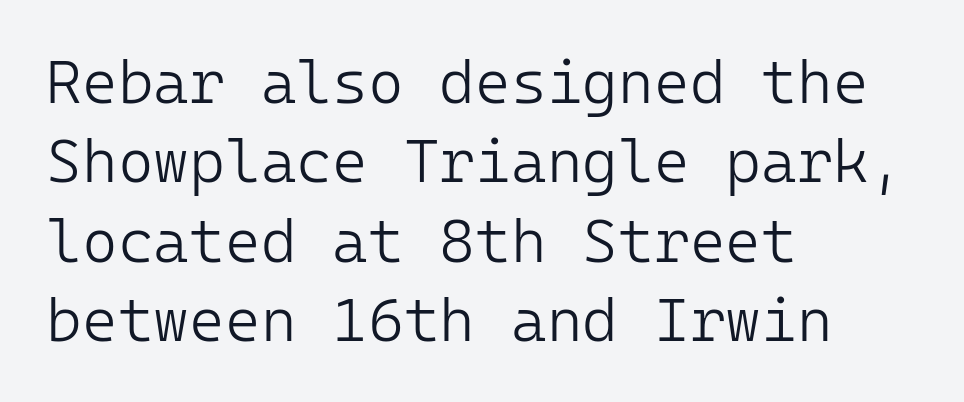
The image shows 61 px light sans-serif type, upright, monospaced; set left-aligned, normal line spacing (1.3x), normal letter spacing, not underlined; low stroke contrast and a medium x-height.
